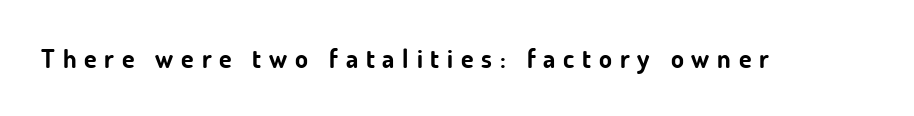
The image shows 26 px bold type, upright; set unusually wide letter spacing (+0.3 em), not underlined.
